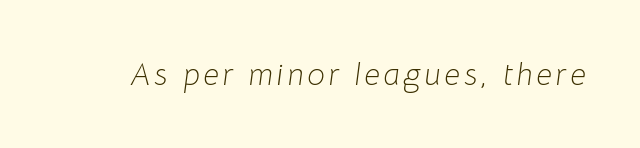
The image shows 31 px light type, italic (leaning right); set not underlined; low stroke contrast and a medium x-height.
